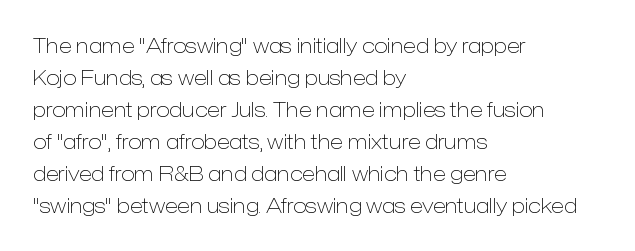
Q: Is the text bold? A: No.
Q: Is the text italic (slanted)? A: No, it is upright.
Q: Is the text underlined? A: No.
Q: How is the paragraph aligned? A: Left-aligned.
Q: Is the spacing between letters normal or unusually wide? A: Normal.
Q: Is the spacing between lines tight, normal or loose? A: Normal.
